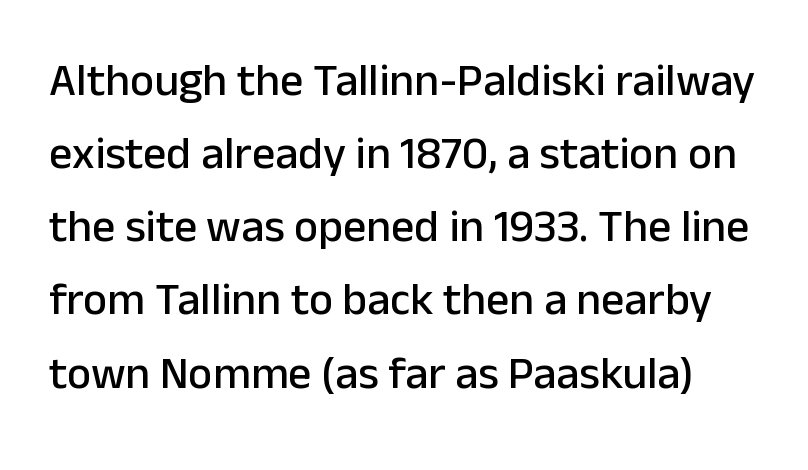
{"serif": "no", "italic": "no", "width": "normal", "stroke_contrast": "low", "x_height": "medium", "monospaced": "no", "underline": "no", "line_spacing": "normal", "line_spacing_ratio": 1.59, "letter_spacing": "normal", "letter_spacing_em": 0.0, "glyph_px": 46}
